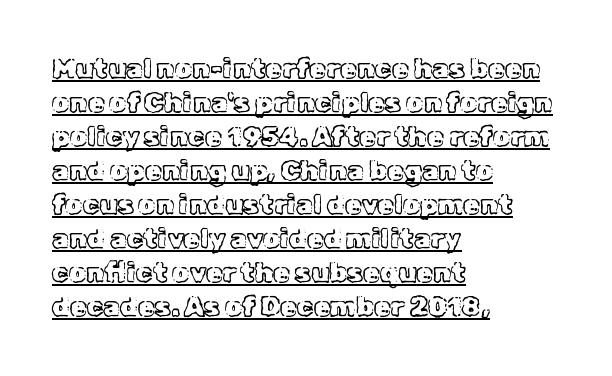
{"italic": "no", "underline": "yes", "align": "left", "line_spacing": "normal", "line_spacing_ratio": 1.26, "letter_spacing": "normal", "letter_spacing_em": 0.0, "glyph_px": 27}
